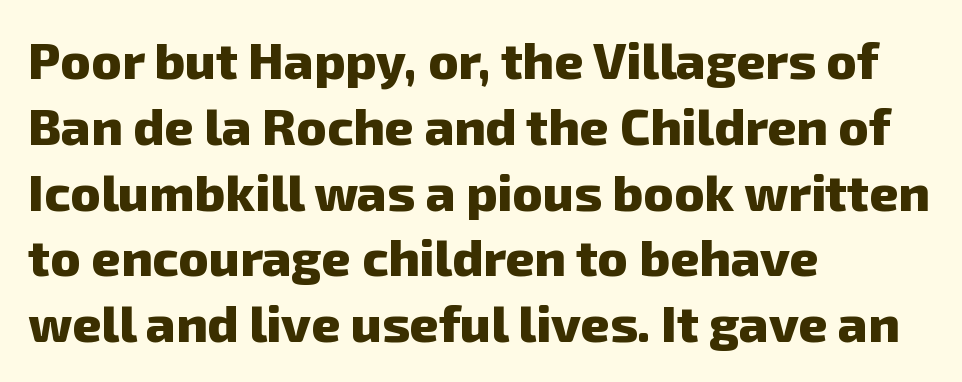
{"serif": "no", "bold": "yes", "weight": "heavy", "width": "normal", "stroke_contrast": "low", "x_height": "medium", "monospaced": "no", "underline": "no", "align": "left", "line_spacing": "normal", "line_spacing_ratio": 1.29, "letter_spacing": "normal", "letter_spacing_em": 0.0, "glyph_px": 51}
